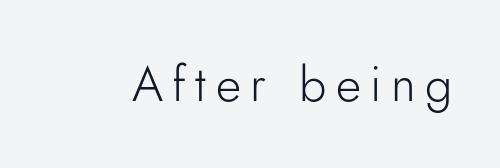
{"serif": "no", "italic": "no", "bold": "no", "weight": "light", "width": "normal", "stroke_contrast": "low", "x_height": "small", "monospaced": "no", "underline": "no", "glyph_px": 49}
